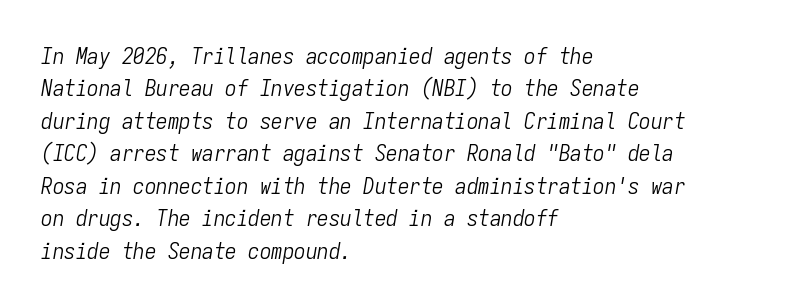
The passage is arranged the way most books set body copy — flush left. In terms of leading, this rendering sits right in the middle. What stands out about the letter spacing? Nothing — it is the standard amount. Letters rest on an invisible, unmarked baseline.
